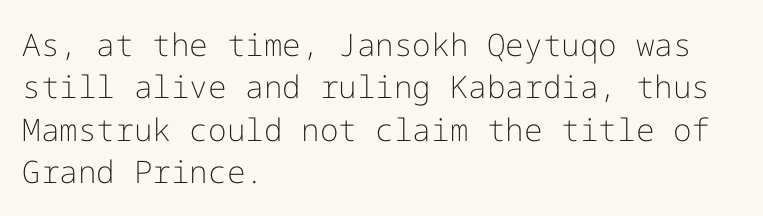
{"serif": "no", "italic": "no", "bold": "no", "weight": "light", "width": "normal", "stroke_contrast": "low", "x_height": "medium", "underline": "no", "align": "left", "line_spacing": "normal", "line_spacing_ratio": 1.37, "letter_spacing": "normal", "letter_spacing_em": 0.0, "glyph_px": 31}
